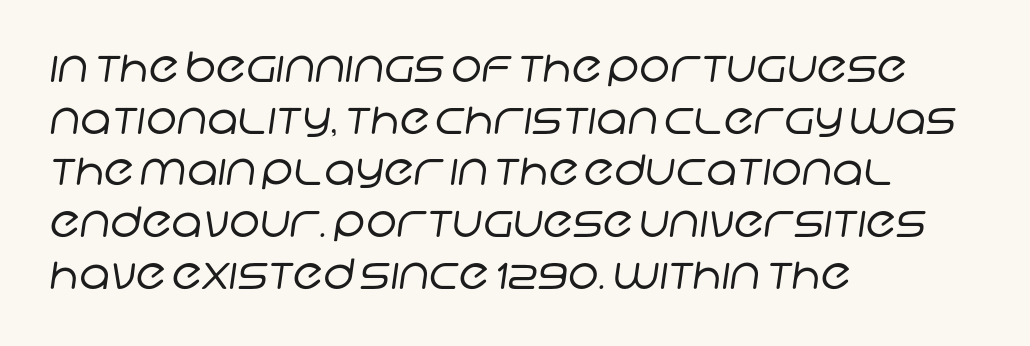
Q: Is the text bold? A: No.
Q: Is the typeface a serif or a sans-serif typeface? A: Sans-serif.
Q: Is the text underlined? A: No.
Q: How is the paragraph aligned? A: Left-aligned.
Q: Is the spacing between letters normal or unusually wide? A: Normal.
Q: Width (condensed, normal, or wide)? A: Normal.
Q: Stroke contrast? A: Low.
Q: x-height? A: Large.
Q: Monospaced? A: No.
